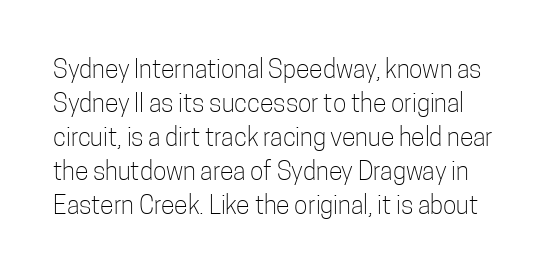
Q: Is the text bold? A: No.
Q: Is the text italic (slanted)? A: No, it is upright.
Q: Is the text underlined? A: No.
Q: Is the spacing between letters normal or unusually wide? A: Normal.
Q: Is the spacing between lines tight, normal or loose? A: Normal.
